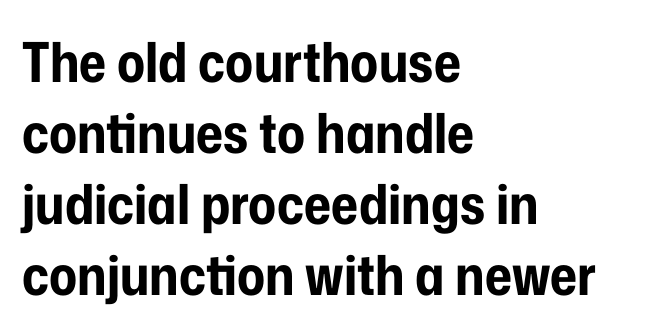
{"serif": "no", "italic": "no", "bold": "yes", "weight": "bold", "width": "condensed", "stroke_contrast": "low", "x_height": "medium", "monospaced": "no", "underline": "no", "align": "left", "line_spacing": "normal", "line_spacing_ratio": 1.29, "letter_spacing": "normal", "letter_spacing_em": 0.0, "glyph_px": 55}
